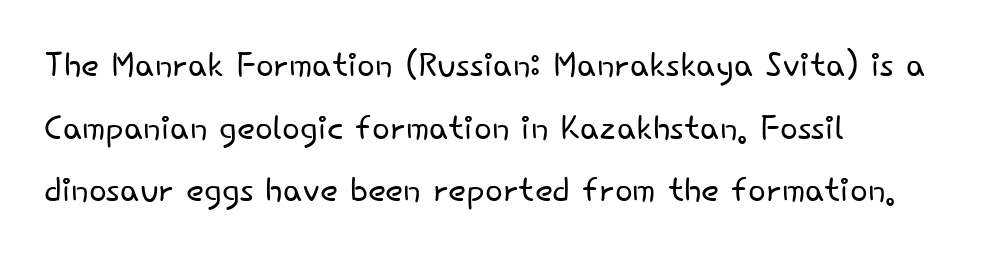
Check where the strokes stop: nothing finishes them off — pure sans. Is the type heavy? It reads as light-to-regular instead. Horizontal bands of white between lines are of average thickness. No extra tracking has been applied to these lines. This sample has the flowing, uneven cadence of proportional lettering.
